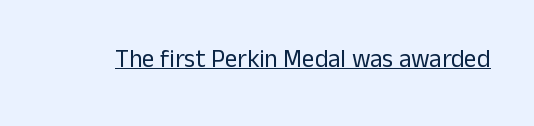
Q: Is the text bold? A: No.
Q: Is the text italic (slanted)? A: No, it is upright.
Q: Is the text underlined? A: Yes.
Q: Is the spacing between letters normal or unusually wide? A: Normal.
